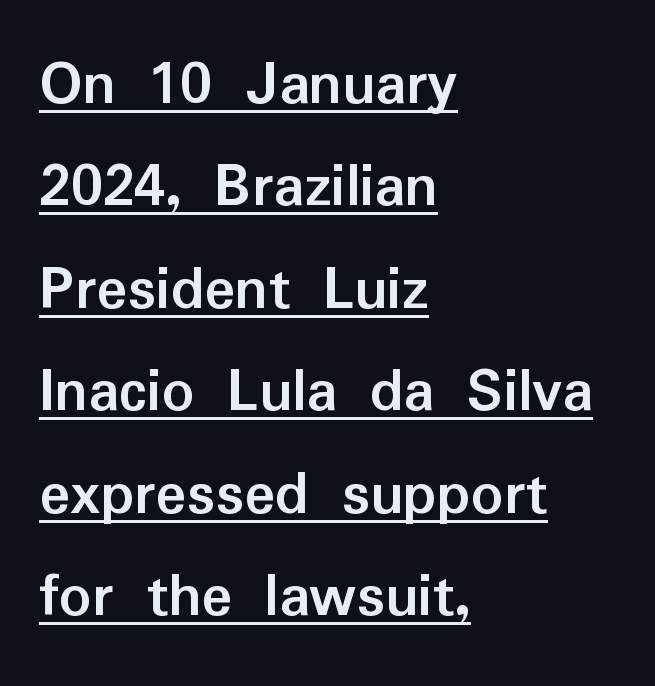
The image shows 64 px semibold sans-serif type, upright; set left-aligned, normal line spacing (1.6x), normal letter spacing, underlined; low stroke contrast and a medium x-height.
